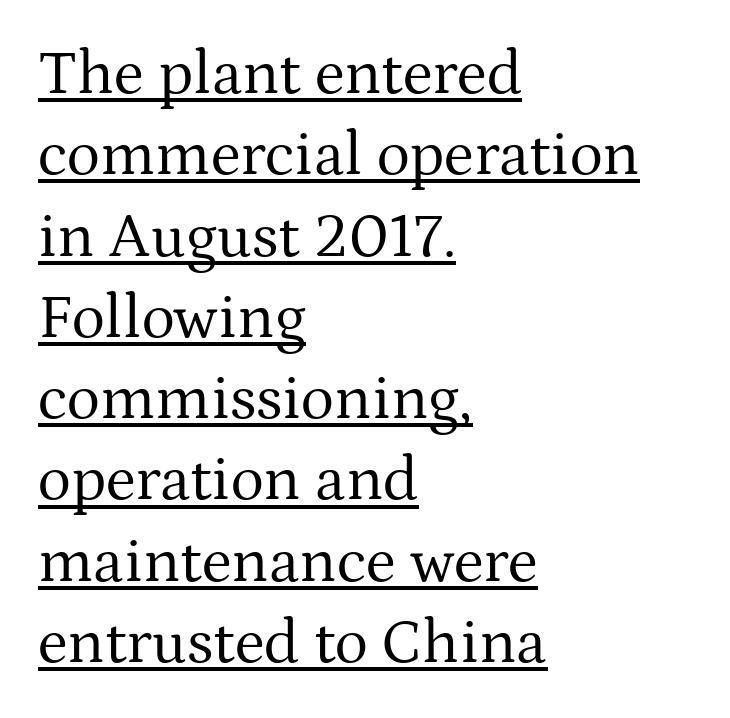
The image shows 63 px regular-weight serif type, upright; set left-aligned, normal line spacing (1.29x), normal letter spacing, underlined; medium stroke contrast and a medium x-height.
